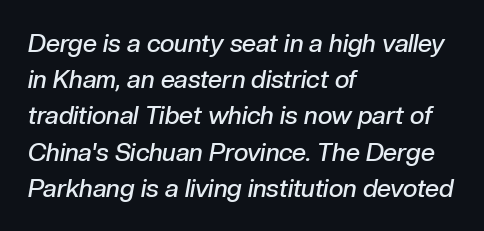
Check under the words: just untouched page. As a designer I'd log this as weight 600, semibold. This rendering leaves character spacing at its baseline value. The typography opts for an oblique posture over an upright one. If you drew a ruler down the left edge, every line would touch it.
